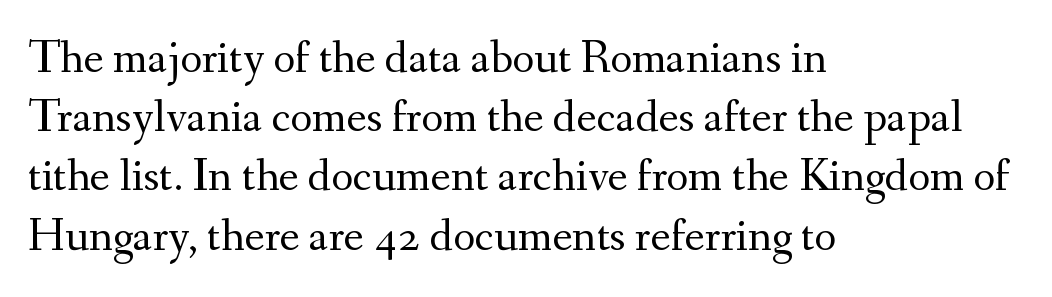
The image shows 47 px regular-weight serif type, upright; set left-aligned, normal line spacing (1.26x), normal letter spacing, not underlined; medium stroke contrast and a small x-height.
